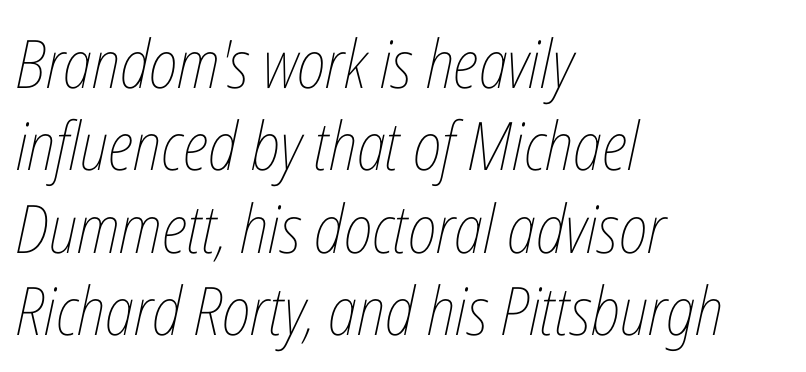
Q: Is the text bold? A: No.
Q: Is the text italic (slanted)? A: Yes, it leans right by about 12 degrees.
Q: Is the text underlined? A: No.
Q: How is the paragraph aligned? A: Left-aligned.
Q: Is the spacing between letters normal or unusually wide? A: Normal.
Q: Width (condensed, normal, or wide)? A: Condensed.
Q: Stroke contrast? A: Low.
Q: x-height? A: Medium.
Q: Monospaced? A: No.
